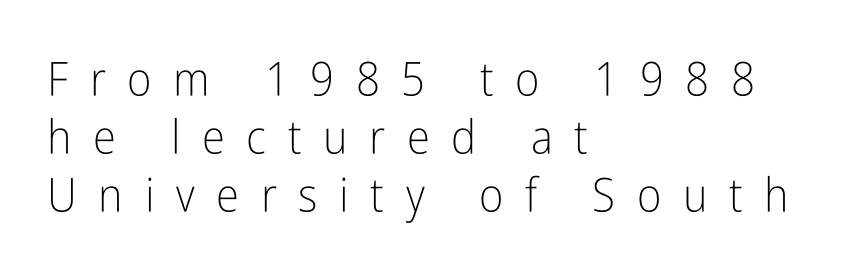
The image shows 47 px light, condensed sans-serif type, upright; set left-aligned, line spacing 1.23x, unusually wide letter spacing (+0.46 em), not underlined; low stroke contrast and a medium x-height.
